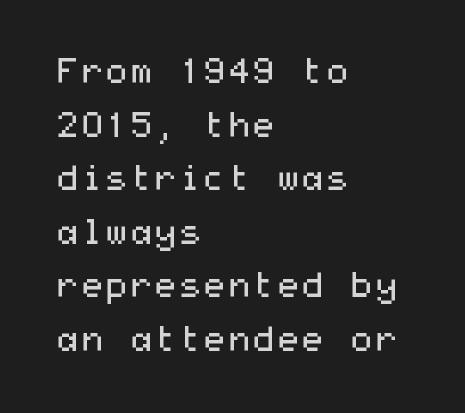
{"serif": "no", "italic": "no", "bold": "no", "weight": "regular", "width": "wide", "stroke_contrast": "medium", "x_height": "medium", "underline": "no", "align": "left", "line_spacing": "normal", "line_spacing_ratio": 1.53, "letter_spacing": "normal", "letter_spacing_em": 0.0, "glyph_px": 35}
